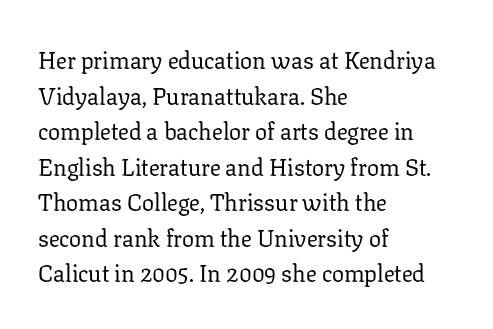
No italicization has been applied; the sample stays upright. Each line starts at the same left margin while the right side varies. Weight: regular or lighter. Compared with typical paragraphs, the rows here are spaced about the same. No extra tracking has been applied to these lines. Any mark beneath the type? The region is blank.
